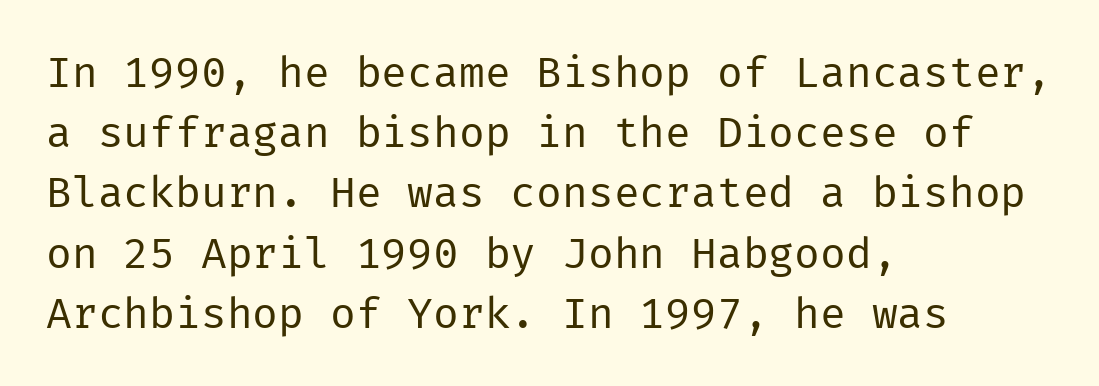
Q: Is the text bold? A: No.
Q: Is the text italic (slanted)? A: No, it is upright.
Q: Is the typeface a serif or a sans-serif typeface? A: Sans-serif.
Q: Is the text underlined? A: No.
Q: How is the paragraph aligned? A: Left-aligned.
Q: Is the spacing between letters normal or unusually wide? A: Normal.
Q: Is the spacing between lines tight, normal or loose? A: Normal.
Q: Width (condensed, normal, or wide)? A: Normal.
Q: Stroke contrast? A: Low.
Q: x-height? A: Medium.
